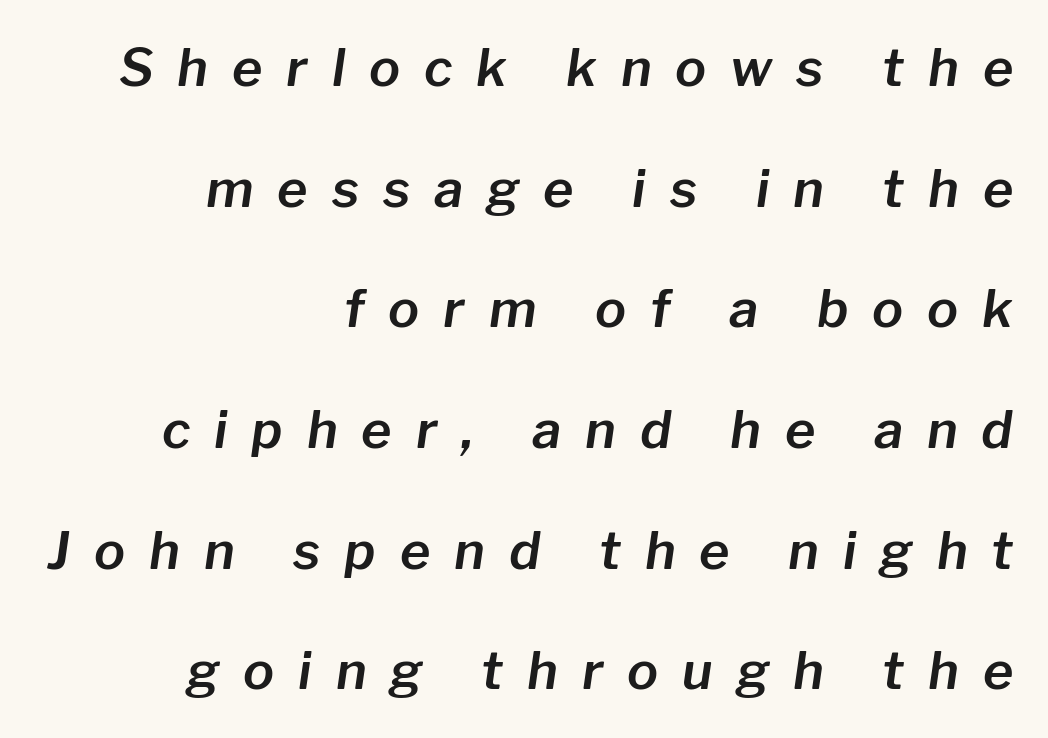
Q: Is the text italic (slanted)? A: Yes, it leans right by about 8 degrees.
Q: Is the text underlined? A: No.
Q: How is the paragraph aligned? A: Right-aligned.
Q: Is the spacing between letters normal or unusually wide? A: Unusually wide.
Q: Is the spacing between lines tight, normal or loose? A: Loose.
Q: Width (condensed, normal, or wide)? A: Normal.
Q: Stroke contrast? A: Low.
Q: x-height? A: Medium.
Q: Monospaced? A: No.
